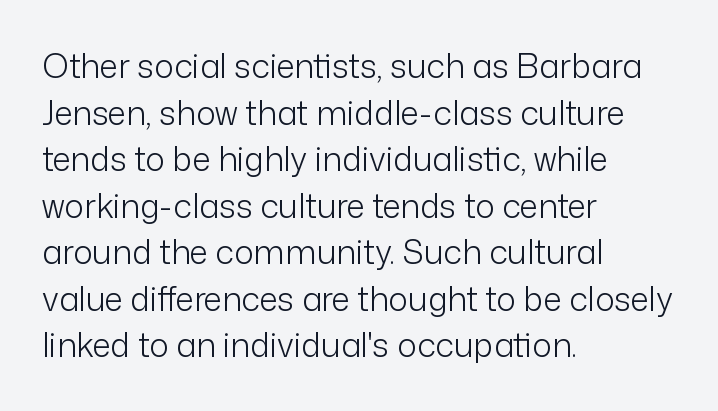
{"serif": "no", "italic": "no", "bold": "no", "weight": "light", "width": "normal", "stroke_contrast": "low", "x_height": "medium", "monospaced": "no", "underline": "no", "align": "left", "line_spacing": "normal", "line_spacing_ratio": 1.41, "letter_spacing": "normal", "letter_spacing_em": 0.0, "glyph_px": 33}
